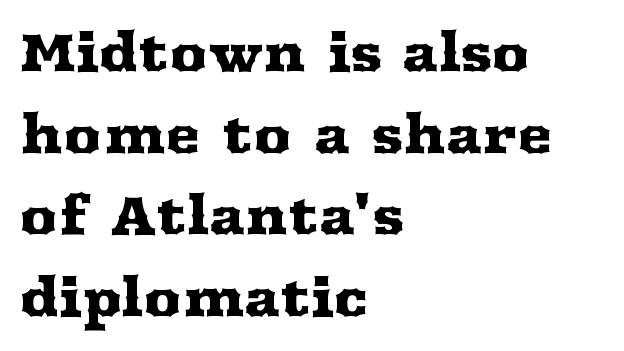
This sample has the flowing, uneven cadence of proportional lettering. Underline: absent. Short and long lines alike share a common starting point at left. Letterform terminals end in serifs throughout the passage. Leading: standard.
